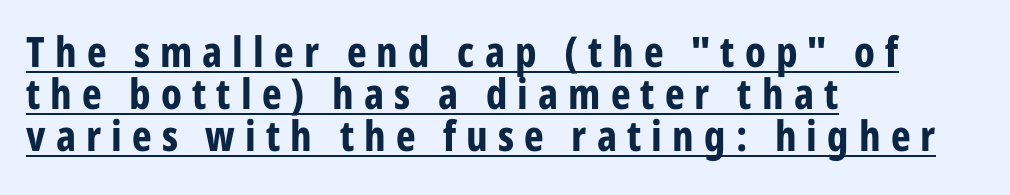
The passage shown is emphatically bold. In terms of leading, this rendering errs on the cramped side. Nothing sits at the stroke ends, so this counts as sans-serif. The compositor pushed each line to the left boundary.
